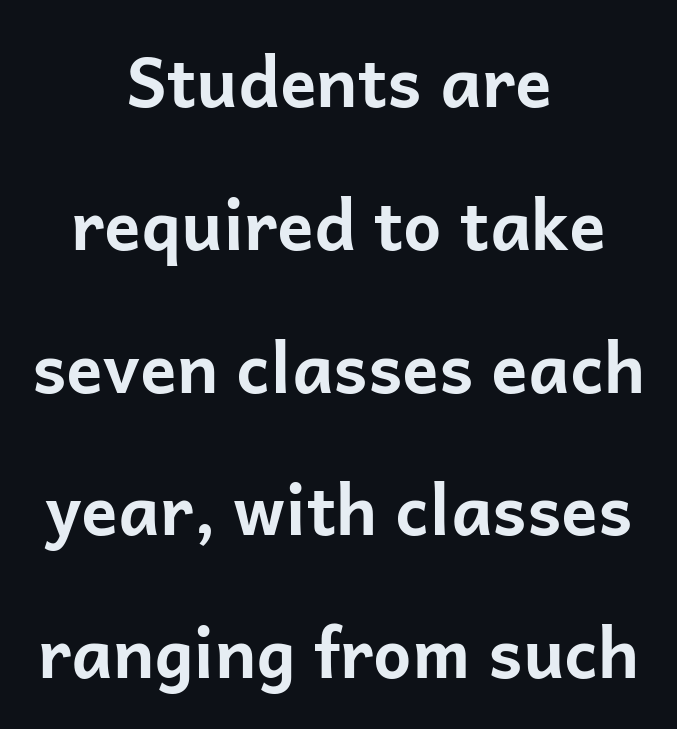
Layout note: lines centered. Posture: straight, roman, zero tilt. Think of a printed novel: that variable character pitch is what you see here. Stroke terminals: plain, sans-serif. Lines of text with bare space underneath. Caption: standard tracking, unaltered.
